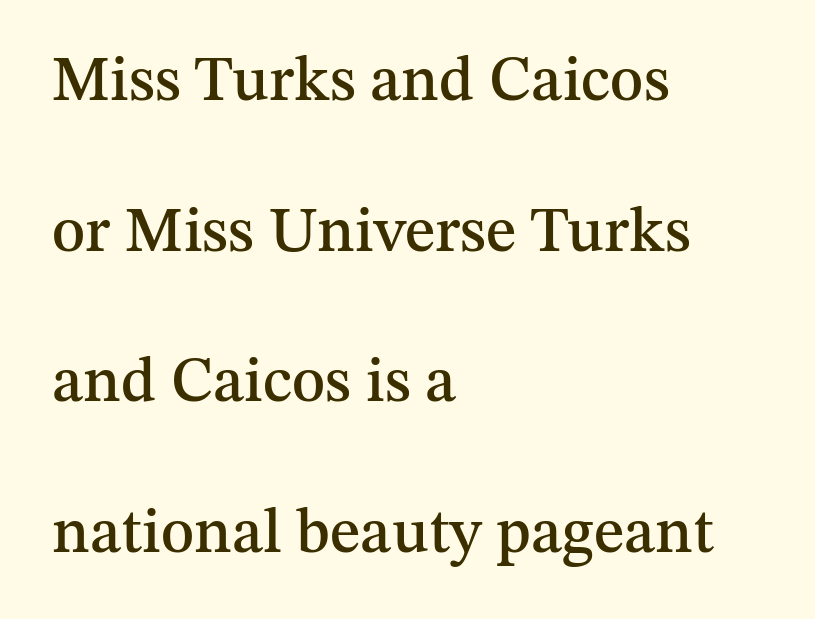
{"serif": "yes", "italic": "no", "width": "normal", "stroke_contrast": "medium", "x_height": "medium", "monospaced": "no", "underline": "no", "align": "left", "line_spacing": "loose", "line_spacing_ratio": 2.39, "letter_spacing": "normal", "letter_spacing_em": 0.0, "glyph_px": 63}
